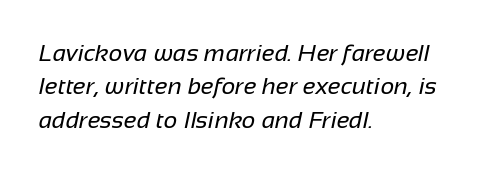
The image shows 24 px text type; set left-aligned, normal line spacing (1.39x), normal letter spacing, not underlined.
